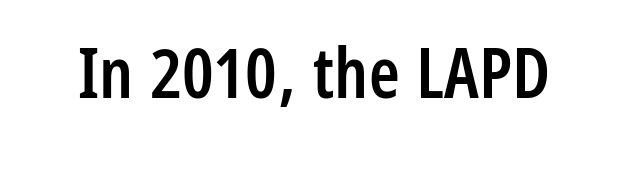
Q: Is the text bold? A: Semi-bold.
Q: Is the text italic (slanted)? A: No, it is upright.
Q: Is the typeface a serif or a sans-serif typeface? A: Sans-serif.
Q: Is the text underlined? A: No.
Q: Is the spacing between letters normal or unusually wide? A: Normal.
Q: Width (condensed, normal, or wide)? A: Condensed.
Q: Stroke contrast? A: Low.
Q: x-height? A: Medium.
Q: Monospaced? A: No.
